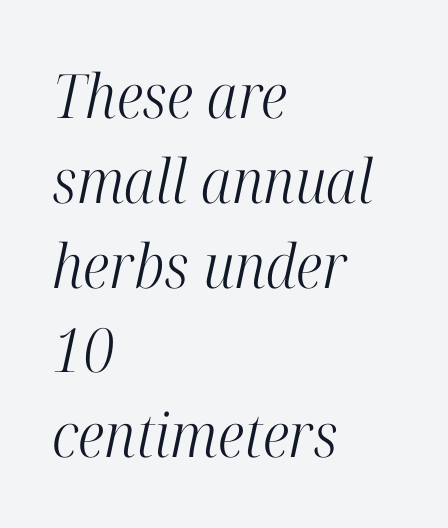
The image shows 61 px light, condensed serif type, italic (leaning right); set left-aligned, normal line spacing (1.39x), normal letter spacing, not underlined; high stroke contrast and a medium x-height.
